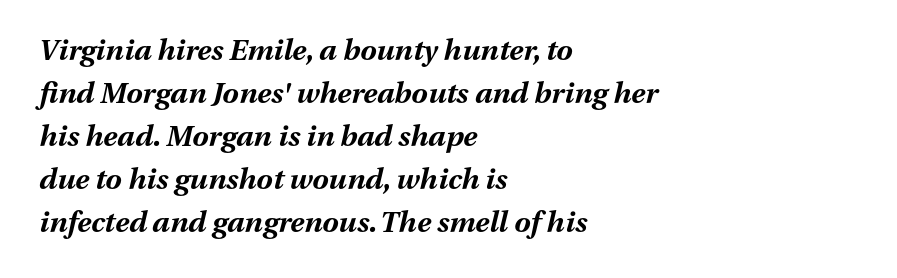
{"italic": "yes", "lean": "right", "slant_degrees": 13, "bold": "yes", "weight": "bold", "width": "normal", "stroke_contrast": "medium", "x_height": "medium", "monospaced": "no", "underline": "no", "align": "left", "line_spacing": "normal", "line_spacing_ratio": 1.48, "letter_spacing": "normal", "letter_spacing_em": 0.0, "glyph_px": 29}
